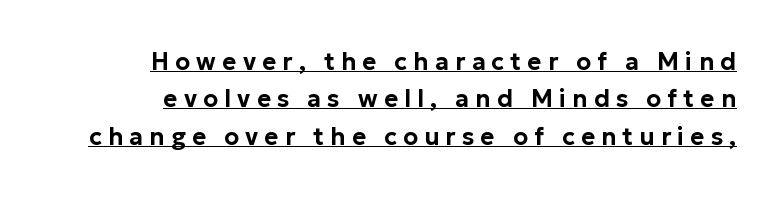
The image shows 24 px text type, upright; set right-aligned, normal line spacing (1.56x), unusually wide letter spacing (+0.26 em), underlined.
